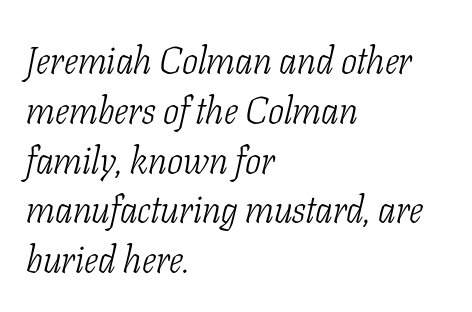
If you drew a ruler down the left edge, every line would touch it. Tracking here is standard; glyphs follow each other at the usual distance. The cut favours lightness, reaching ordinary text weight at its darkest. Note the varied advance widths — an 'i' is clearly narrower than an 'm'.
